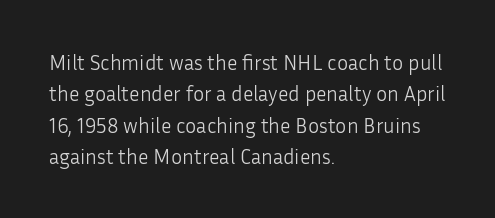
{"italic": "no", "bold": "no", "underline": "no", "align": "left", "line_spacing": "normal", "line_spacing_ratio": 1.49, "letter_spacing": "normal", "letter_spacing_em": 0.0, "glyph_px": 21}
